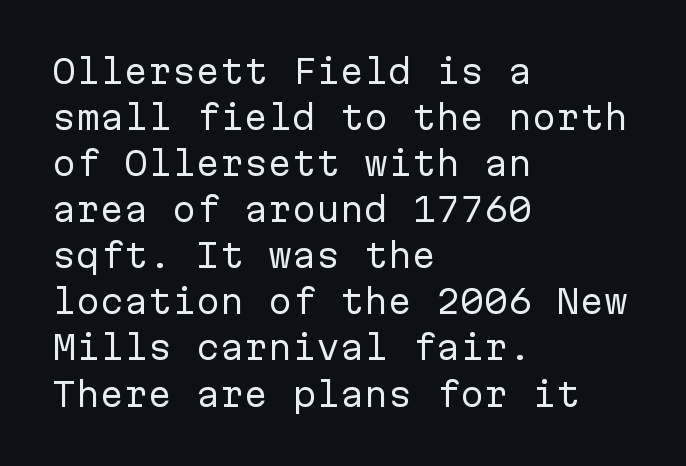
{"serif": "no", "italic": "no", "bold": "no", "weight": "regular", "width": "normal", "stroke_contrast": "low", "x_height": "medium", "monospaced": "yes", "underline": "no", "align": "left", "line_spacing": "normal", "line_spacing_ratio": 1.44, "letter_spacing": "normal", "letter_spacing_em": 0.0, "glyph_px": 32}
